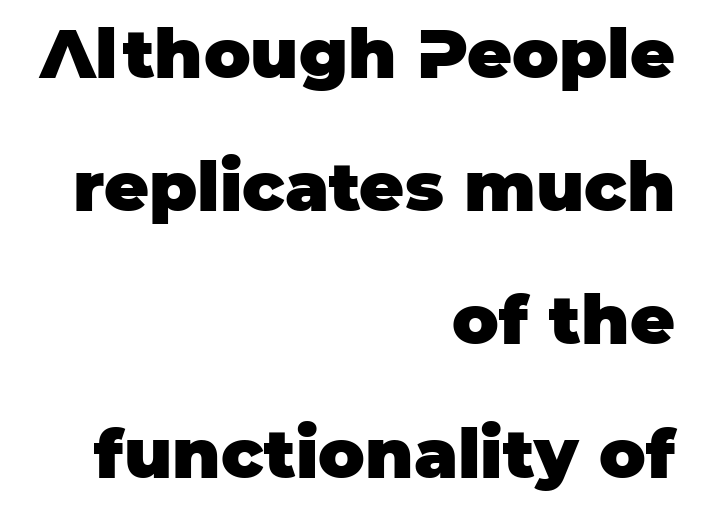
{"serif": "no", "italic": "no", "bold": "yes", "weight": "heavy", "width": "normal", "stroke_contrast": "low", "x_height": "large", "monospaced": "no", "underline": "no", "align": "right", "line_spacing": "loose", "line_spacing_ratio": 1.93, "letter_spacing": "normal", "letter_spacing_em": 0.0, "glyph_px": 69}
